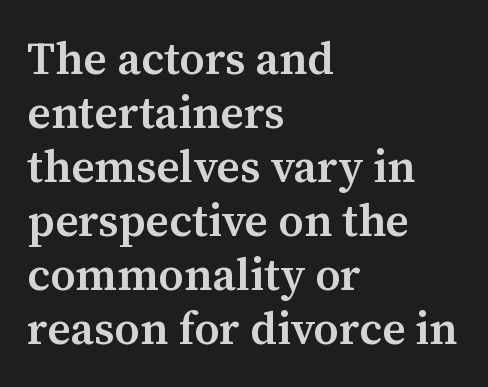
Q: Is the text bold? A: Semi-bold.
Q: Is the text italic (slanted)? A: No, it is upright.
Q: Is the typeface a serif or a sans-serif typeface? A: Serif.
Q: Is the text underlined? A: No.
Q: How is the paragraph aligned? A: Left-aligned.
Q: Is the spacing between letters normal or unusually wide? A: Normal.
Q: Width (condensed, normal, or wide)? A: Normal.
Q: Stroke contrast? A: Medium.
Q: x-height? A: Medium.
Q: Monospaced? A: No.
